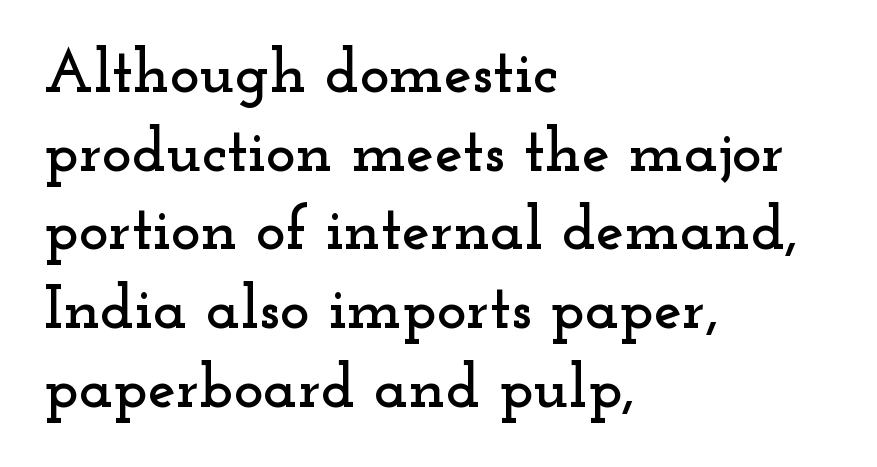
{"serif": "yes", "italic": "no", "width": "wide", "stroke_contrast": "low", "x_height": "small", "monospaced": "no", "underline": "no", "align": "left", "line_spacing": "normal", "line_spacing_ratio": 1.25, "letter_spacing": "normal", "letter_spacing_em": 0.0, "glyph_px": 63}
